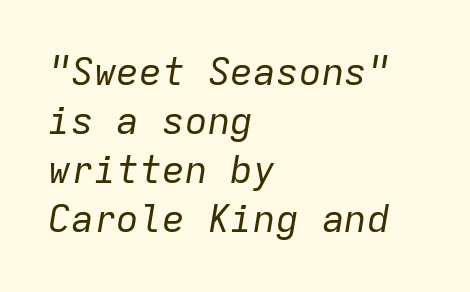
{"italic": "yes", "lean": "right", "slant_degrees": 9, "bold": "no", "weight": "regular", "width": "normal", "stroke_contrast": "low", "x_height": "medium", "monospaced": "yes", "underline": "no", "align": "left", "line_spacing": "normal", "line_spacing_ratio": 1.29, "letter_spacing": "normal", "letter_spacing_em": 0.0, "glyph_px": 38}
